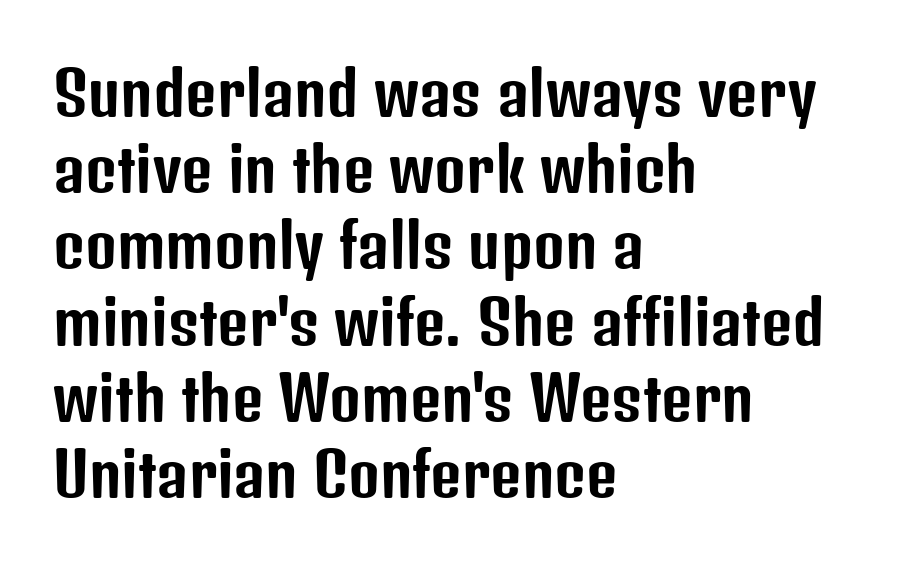
{"serif": "no", "italic": "no", "width": "condensed", "stroke_contrast": "low", "x_height": "medium", "monospaced": "no", "underline": "no", "align": "left", "line_spacing": "normal", "line_spacing_ratio": 1.25, "letter_spacing": "normal", "letter_spacing_em": 0.0, "glyph_px": 61}
